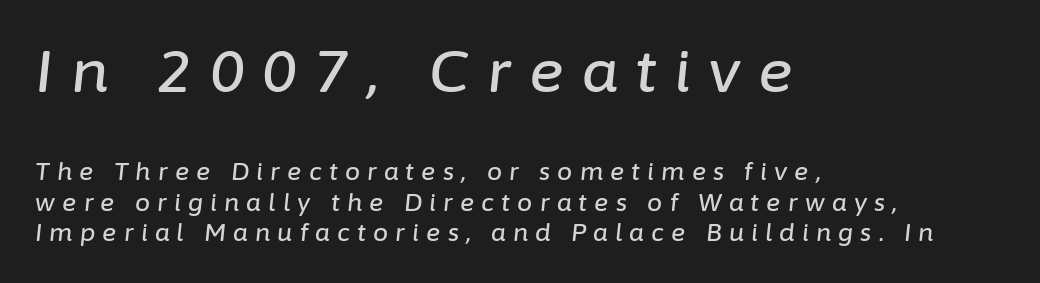
Q: Is the text italic (slanted)? A: Yes, it leans right by about 6 degrees.
Q: Is the text underlined? A: No.
Q: How is the paragraph aligned? A: Left-aligned.
Q: Is the spacing between letters normal or unusually wide? A: Unusually wide.
Q: Is the spacing between lines tight, normal or loose? A: Normal.
Q: Which block of text is set in a larger size, the first (top) or the second (bottom)? A: The first (top) one.
Q: Width (condensed, normal, or wide)? A: Normal.
Q: Stroke contrast? A: Low.
Q: x-height? A: Medium.
Q: Monospaced? A: No.
